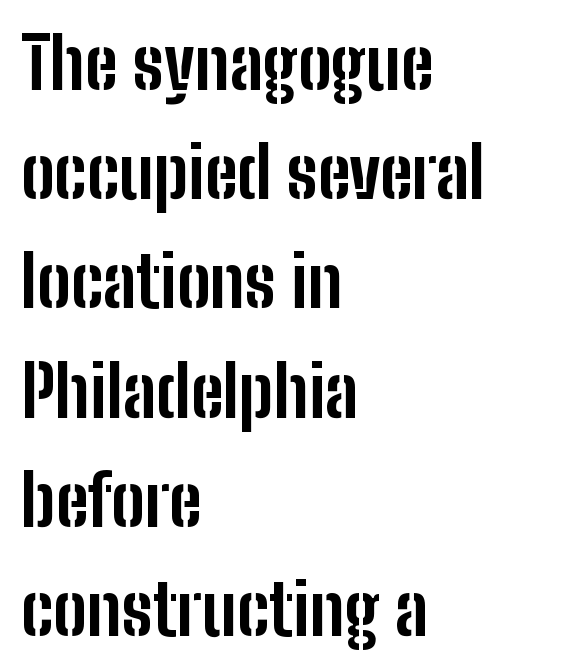
{"serif": "no", "italic": "no", "bold": "yes", "weight": "bold", "width": "condensed", "stroke_contrast": "low", "x_height": "medium", "monospaced": "no", "underline": "no", "align": "left", "line_spacing": "normal", "line_spacing_ratio": 1.56, "letter_spacing": "normal", "letter_spacing_em": 0.0, "glyph_px": 70}
